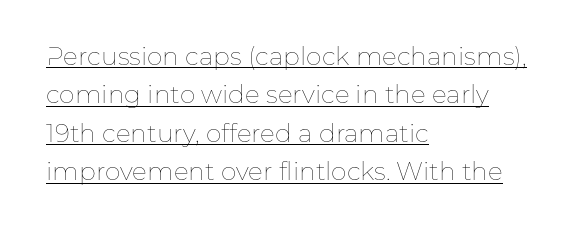
{"italic": "no", "bold": "no", "underline": "yes", "align": "left", "line_spacing": "normal", "line_spacing_ratio": 1.54, "letter_spacing": "normal", "letter_spacing_em": 0.0, "glyph_px": 25}
